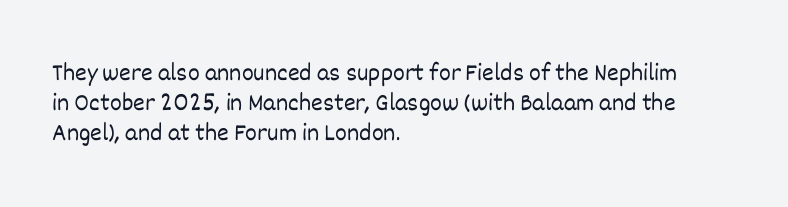
In terms of posture, this sample is upright. The rendering keeps characters at their native spacing. Caption: face not bold, strokes unweighted. The string is rendered with underlining switched off. Horizontal alignment here is leftward, the default for most running prose.
